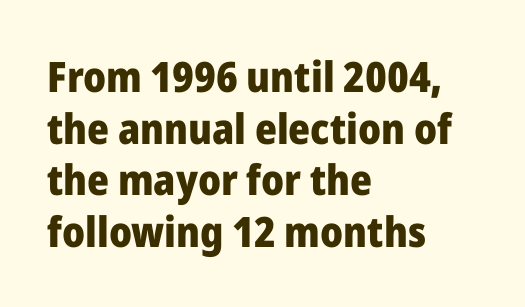
The image shows 42 px heavy sans-serif type, upright; set left-aligned, line spacing 1.23x, normal letter spacing, not underlined; low stroke contrast and a medium x-height.
